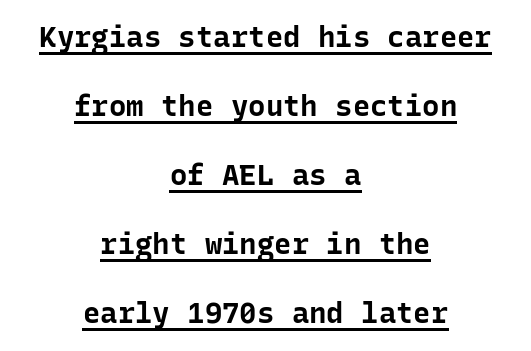
Looks like terminal output: every glyph gets an equal slot. Rendered with straight, roman letterforms. Observe the absence of serifs on each vertical stroke in this sample. Is the block centered? Yes — each line is placed symmetrically about the middle.
